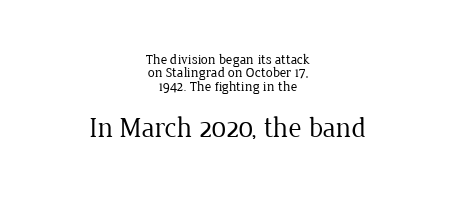
{"serif": "yes", "italic": "no", "bold": "no", "weight": "regular", "width": "normal", "stroke_contrast": "low", "x_height": "medium", "monospaced": "no", "underline": "no", "align": "center", "line_spacing": "tight", "line_spacing_ratio": 0.95, "letter_spacing": "normal", "letter_spacing_em": 0.0, "larger_block": "second", "size_ratio": 2.0, "glyph_px": 28}
